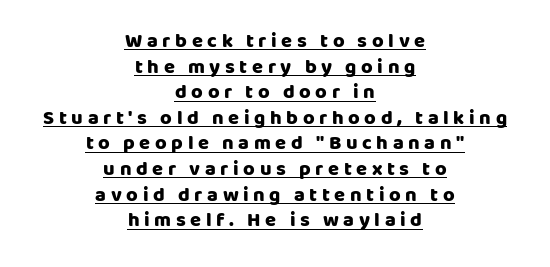
Q: Is the text bold? A: Yes.
Q: Is the text italic (slanted)? A: No, it is upright.
Q: Is the text underlined? A: Yes.
Q: How is the paragraph aligned? A: Centered.
Q: Is the spacing between letters normal or unusually wide? A: Unusually wide.
Q: Is the spacing between lines tight, normal or loose? A: Normal.
